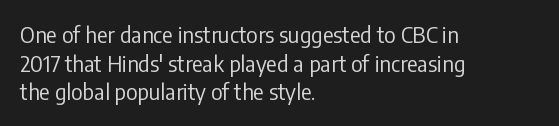
Check the space under the baseline: it is left empty. Characters follow at the spacing the type designer built in. These glyphs show unthickened strokes, regular width or finer. This is the regular roman posture of the typeface. A typesetter would call this leading conventional body-copy spacing. The compositor pushed each line to the left boundary.
